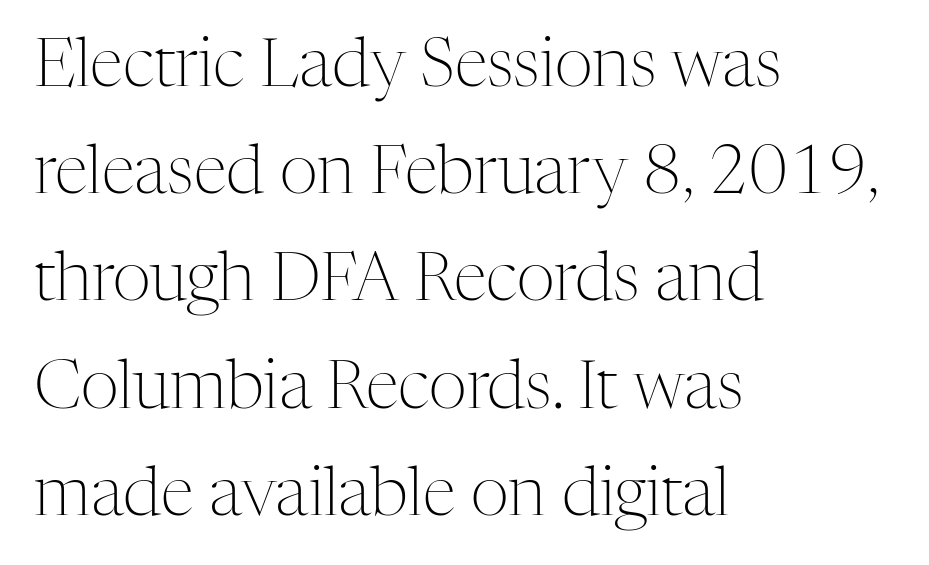
Compared with typical paragraphs, the rows here are spaced about the same. The letters carry serifs — small finishing strokes at the ends of their stems. The letterforms sit at book weight or below. Layout note: lines flush left.
